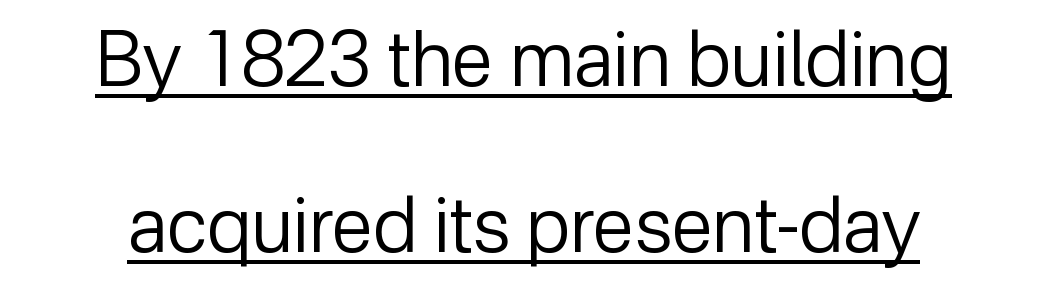
{"serif": "no", "italic": "no", "bold": "no", "weight": "regular", "width": "normal", "stroke_contrast": "low", "x_height": "medium", "monospaced": "no", "underline": "yes", "line_spacing": "loose", "line_spacing_ratio": 2.19, "letter_spacing": "normal", "letter_spacing_em": 0.0, "glyph_px": 76}
